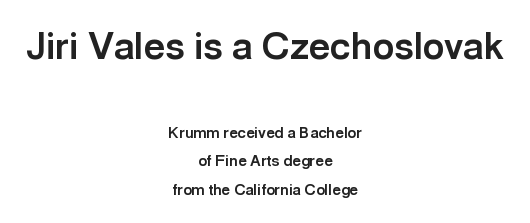
{"serif": "no", "italic": "no", "bold": "yes", "weight": "bold", "width": "normal", "x_height": "medium", "monospaced": "no", "underline": "no", "align": "center", "line_spacing_ratio": 1.88, "letter_spacing": "normal", "letter_spacing_em": 0.0, "larger_block": "first", "size_ratio": 2.47, "glyph_px": 37}
